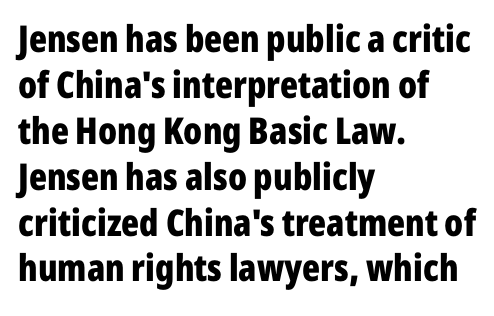
Q: Is the text bold? A: Yes.
Q: Is the text italic (slanted)? A: No, it is upright.
Q: Is the typeface a serif or a sans-serif typeface? A: Sans-serif.
Q: Is the text underlined? A: No.
Q: How is the paragraph aligned? A: Left-aligned.
Q: Is the spacing between letters normal or unusually wide? A: Normal.
Q: Width (condensed, normal, or wide)? A: Condensed.
Q: Stroke contrast? A: Low.
Q: x-height? A: Medium.
Q: Monospaced? A: No.
